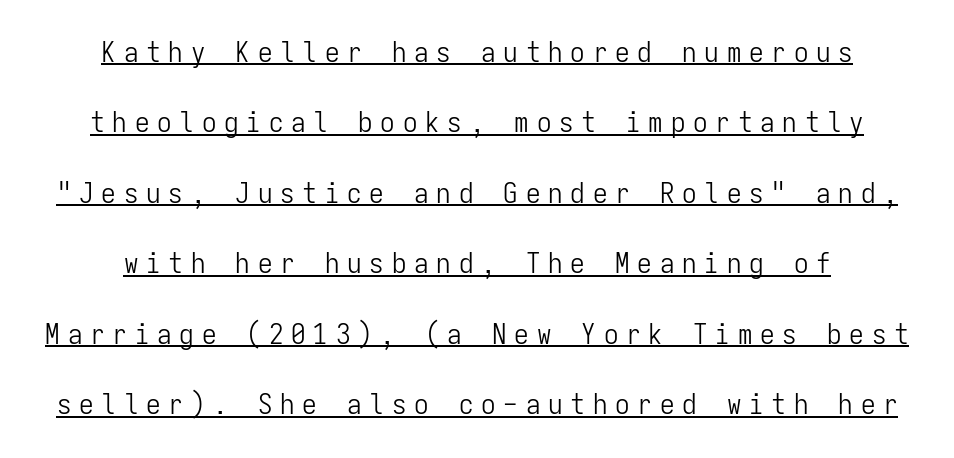
No feet cap the strokes, marking this as sans-serif type. Style check: upright. Heaviness? Minimal to ordinary, like unemphasized prose. Does a line run under the words? Yes, clearly. The rendering uses typewriter-style spacing with identical character cells. Between one letter and the next there's a generous, obvious gap.
